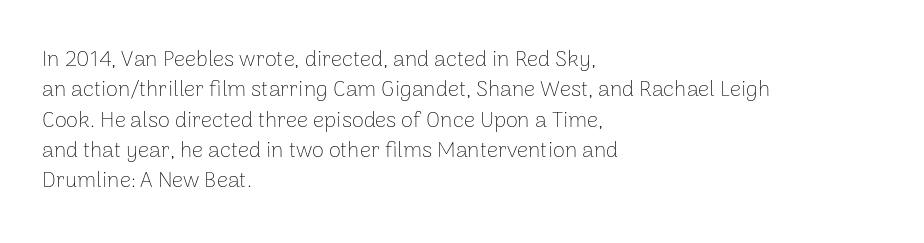
A quiet, ordinary-to-light weight characterises the typeface. The text block is weighted toward the left margin, trailing off unevenly rightward. This rendering leaves character spacing at its baseline value. Characters remain perfectly vertical along every line. The strip under each line holds only bare page.
